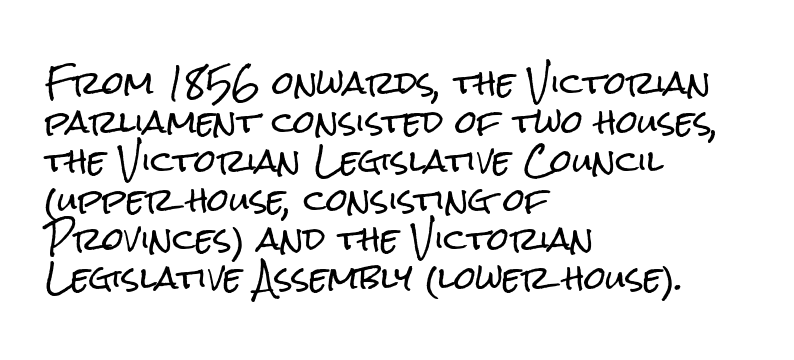
Q: Is the text italic (slanted)? A: No, it is upright.
Q: Is the typeface a serif or a sans-serif typeface? A: Sans-serif.
Q: Is the text underlined? A: No.
Q: How is the paragraph aligned? A: Left-aligned.
Q: Is the spacing between letters normal or unusually wide? A: Normal.
Q: Is the spacing between lines tight, normal or loose? A: Normal.
Q: Width (condensed, normal, or wide)? A: Condensed.
Q: Stroke contrast? A: Low.
Q: x-height? A: Medium.
Q: Monospaced? A: No.
